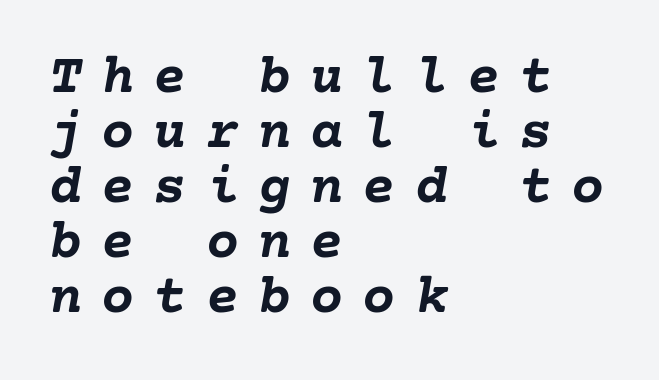
Tracking value appears strongly positive — letters spread wide. Plain, unruled lines of type. Summary of weight: heavy, a full bold. The space between consecutive lines is stingy. Notice how the passage keeps a crisp vertical edge on the left only. Does the lettering tilt? It does — this is italic.
